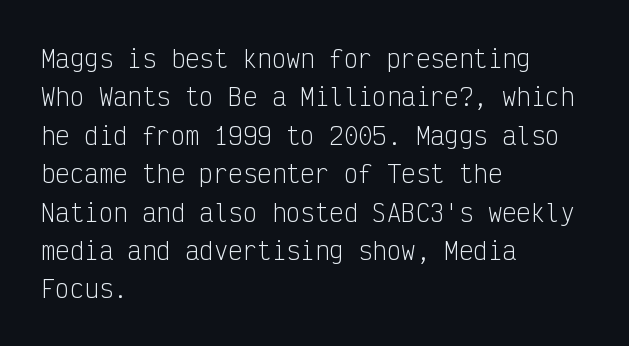
{"italic": "no", "bold": "no", "underline": "no", "align": "left", "line_spacing": "normal", "line_spacing_ratio": 1.6, "letter_spacing": "normal", "letter_spacing_em": 0.0, "glyph_px": 24}
